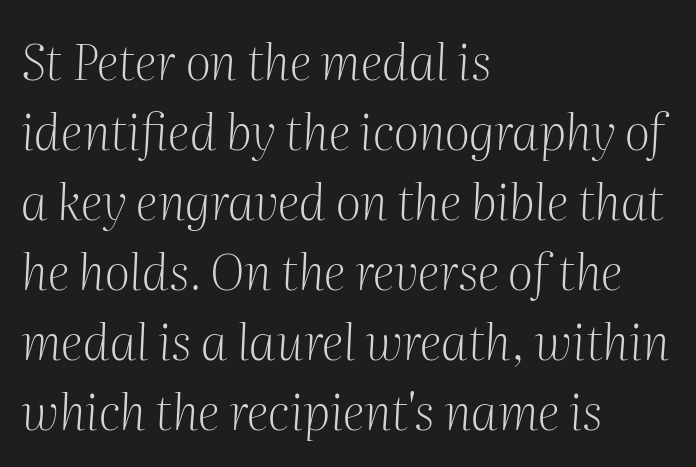
The image shows 50 px light serif type, italic (leaning right); set left-aligned, normal line spacing (1.4x), normal letter spacing, not underlined; medium stroke contrast and a medium x-height.
